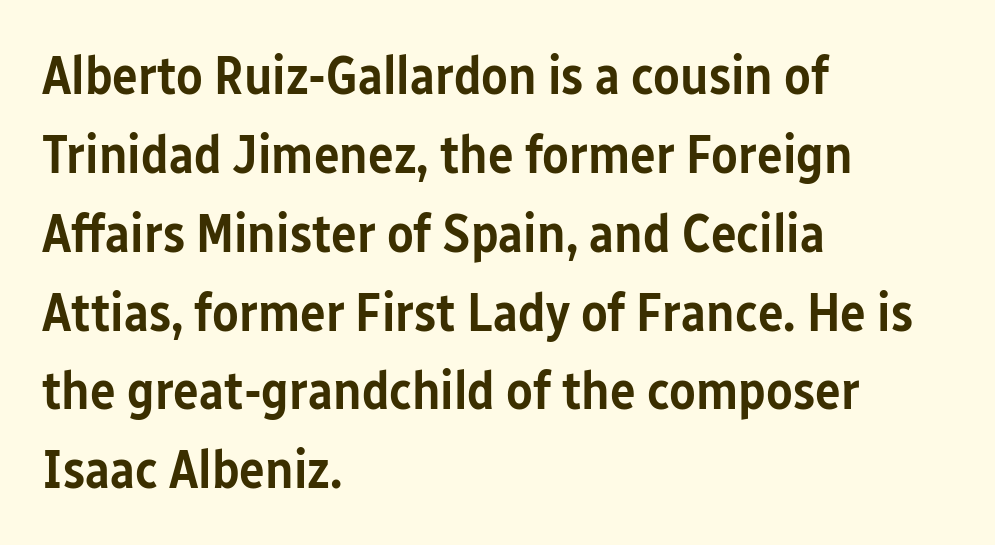
I'd describe the lettering as semibold — firm but not a full bold. The text was rendered using a sans face with plain stroke endings. These lines keep a tight, regular rhythm from letter to letter. One glance says typical: line gaps are just what's usual.
